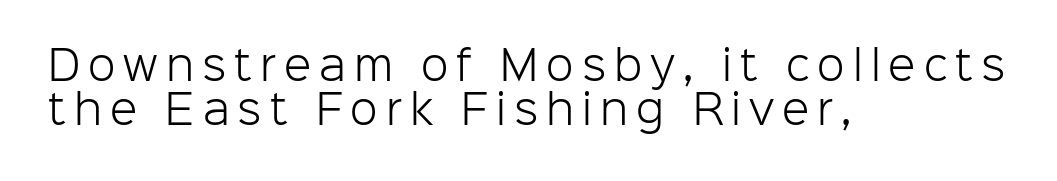
The image shows 40 px light sans-serif type, upright; set left-aligned, tight line spacing (1.1x), unusually wide letter spacing (+0.2 em), not underlined; low stroke contrast and a medium x-height.
